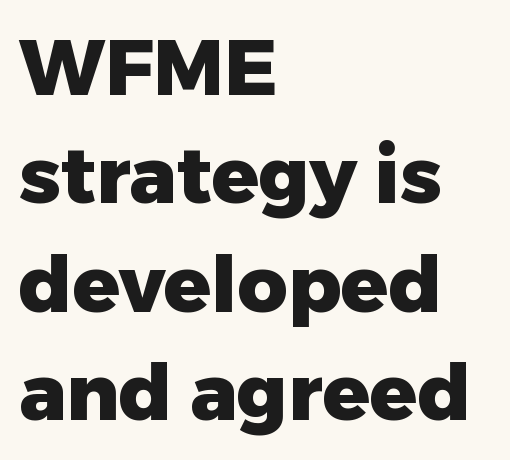
{"serif": "no", "italic": "no", "bold": "yes", "weight": "heavy", "width": "normal", "stroke_contrast": "low", "x_height": "medium", "monospaced": "no", "underline": "no", "align": "left", "line_spacing": "normal", "line_spacing_ratio": 1.39, "letter_spacing": "normal", "letter_spacing_em": 0.0, "glyph_px": 78}
